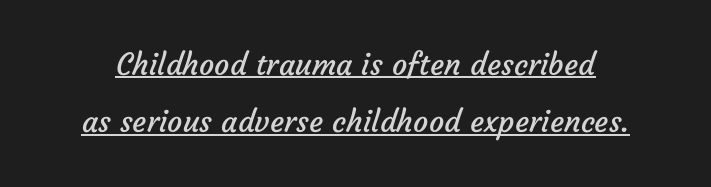
The image shows 30 px regular-weight sans-serif type; set loose line spacing (1.91x), normal letter spacing, underlined; low stroke contrast and a medium x-height.
